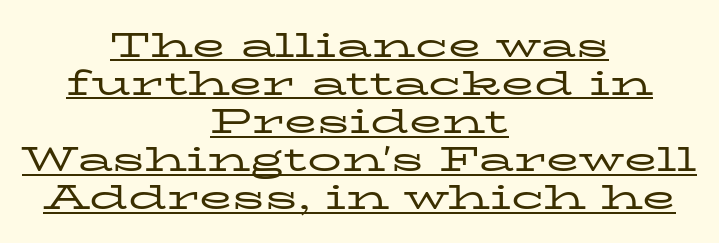
The image shows 34 px regular-weight, wide serif type, upright; set centered, tight line spacing (1.12x), normal letter spacing, underlined; low stroke contrast and a medium x-height.
